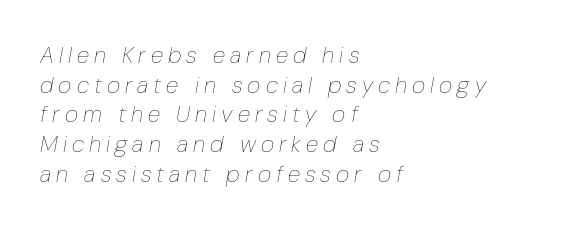
Q: Is the text bold? A: No.
Q: Is the text italic (slanted)? A: Yes, it leans right by about 10 degrees.
Q: Is the text underlined? A: No.
Q: How is the paragraph aligned? A: Left-aligned.
Q: Is the spacing between letters normal or unusually wide? A: Unusually wide.
Q: Is the spacing between lines tight, normal or loose? A: Normal.
